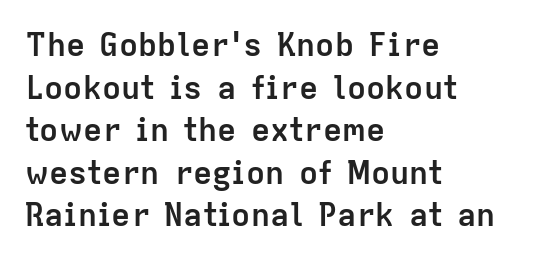
The image shows 32 px semibold sans-serif type, upright; set left-aligned, normal line spacing (1.33x), normal letter spacing, not underlined; low stroke contrast and a medium x-height.
